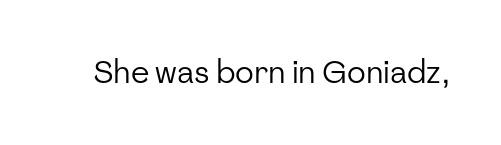
{"serif": "no", "italic": "no", "bold": "no", "weight": "regular", "width": "normal", "stroke_contrast": "low", "x_height": "medium", "monospaced": "no", "underline": "no", "letter_spacing": "normal", "letter_spacing_em": 0.0, "glyph_px": 31}
